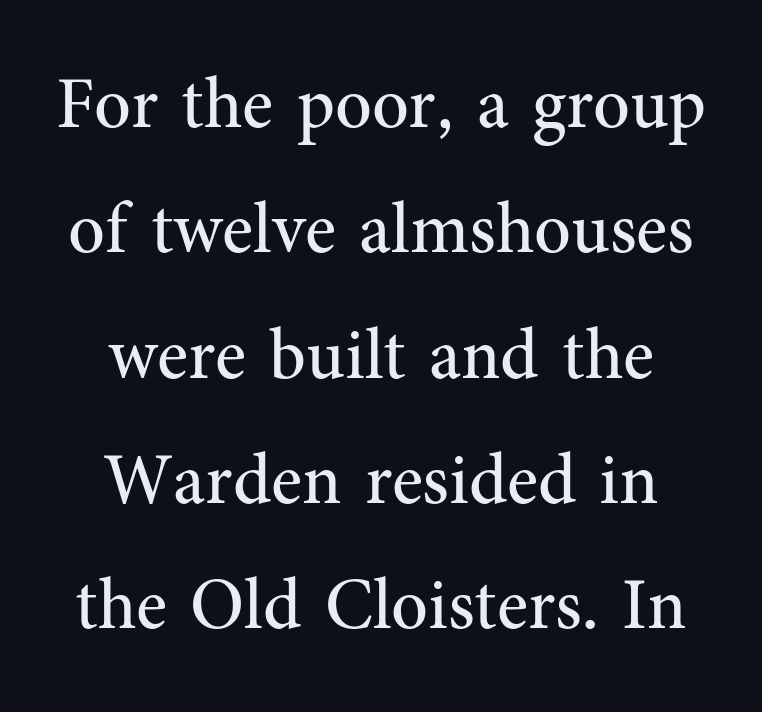
The image shows 72 px regular-weight serif type, upright; set centered, line spacing 1.74x, normal letter spacing, not underlined; medium stroke contrast and a medium x-height.
